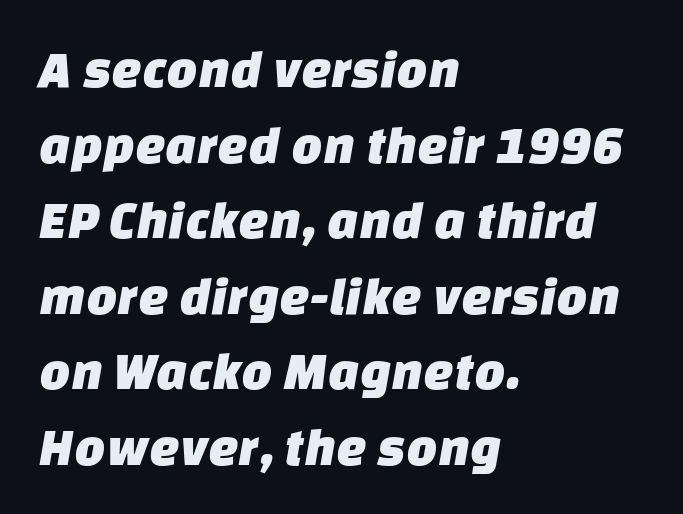
{"serif": "no", "width": "normal", "stroke_contrast": "low", "x_height": "large", "monospaced": "no", "underline": "no", "align": "left", "line_spacing": "normal", "line_spacing_ratio": 1.4, "letter_spacing": "normal", "letter_spacing_em": 0.0, "glyph_px": 54}
